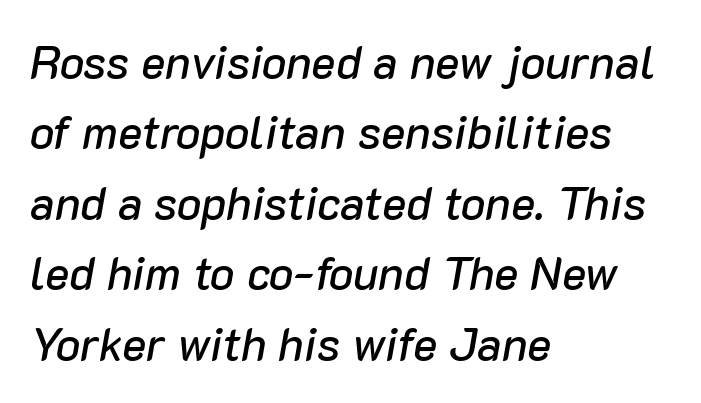
The image shows 46 px text type, italic (leaning right); set left-aligned, normal line spacing (1.53x), normal letter spacing, not underlined; low stroke contrast and a medium x-height.
